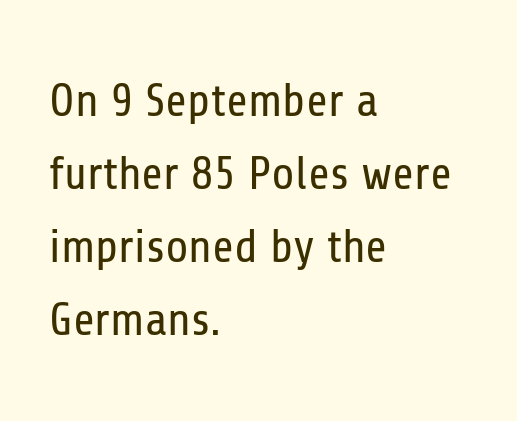
Q: Is the text bold? A: No.
Q: Is the text italic (slanted)? A: No, it is upright.
Q: Is the typeface a serif or a sans-serif typeface? A: Sans-serif.
Q: Is the text underlined? A: No.
Q: How is the paragraph aligned? A: Left-aligned.
Q: Is the spacing between letters normal or unusually wide? A: Normal.
Q: Is the spacing between lines tight, normal or loose? A: Normal.
Q: Width (condensed, normal, or wide)? A: Condensed.
Q: Stroke contrast? A: Low.
Q: x-height? A: Medium.
Q: Monospaced? A: No.
